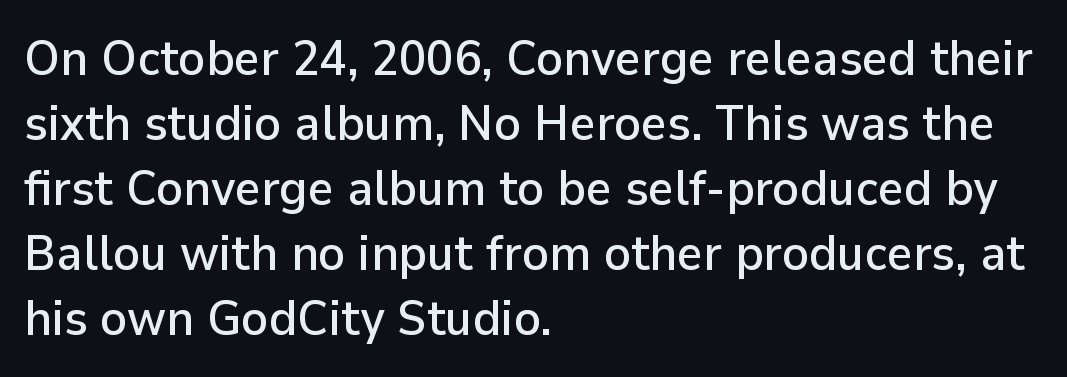
Think of a printed novel: that variable character pitch is what you see here. Designer's note — italics off, roman on. Underlining? Definitely not there. Does the leading feel generous? No, just average.
